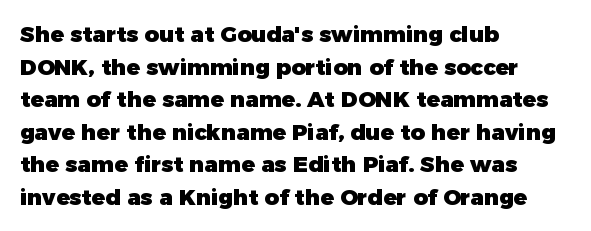
The image shows 22 px bold type, upright; set left-aligned, normal line spacing (1.48x), normal letter spacing, not underlined.
